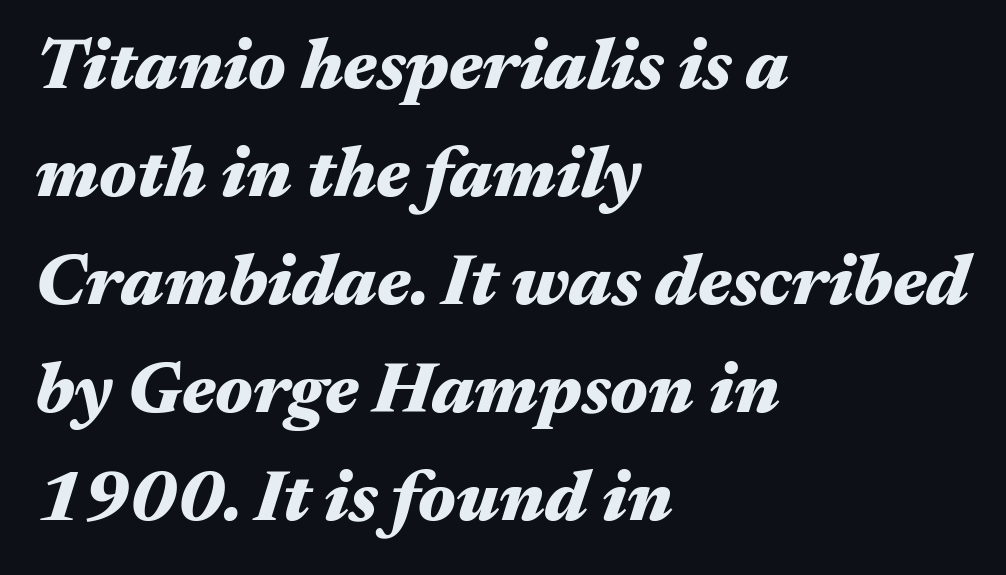
Honestly, there is no underline to notice here at all. Tall strokes in this sample are angled rather than plumb. The rag falls on the right side of this text block. Character widths vary here, with narrow letters taking less room than wide ones. The sample has been set heavy, in full bold.
